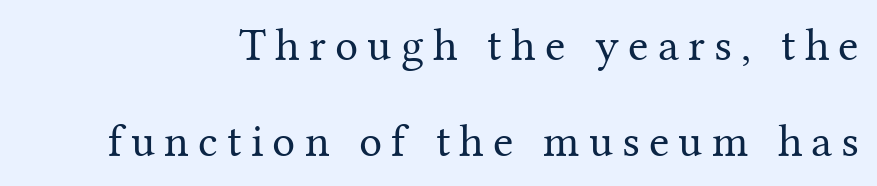
No heavy texture on the line: the type isn't bold. The passage shown is typeset with a serif family. Designer's note — italics off, roman on. Short note: letters widely spaced. Students, observe: this is what heavily led, spacious text looks like.
